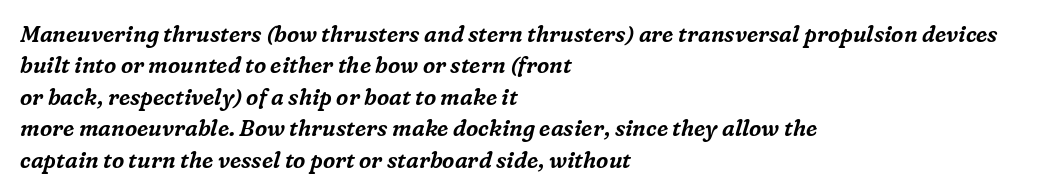
The image shows 22 px text type, italic (leaning right); set left-aligned, normal line spacing (1.43x), normal letter spacing, not underlined.
